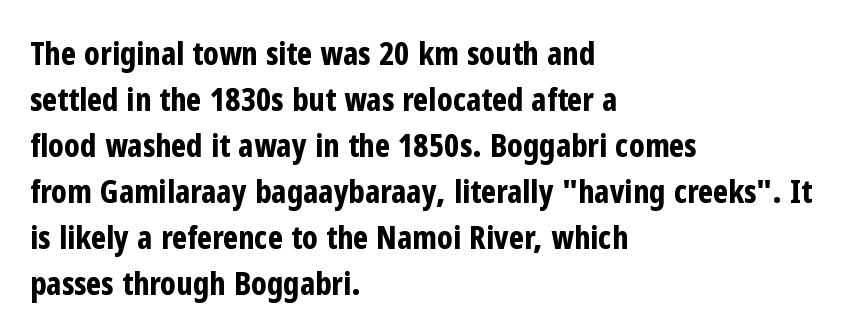
{"serif": "no", "italic": "no", "bold": "yes", "weight": "bold", "width": "condensed", "stroke_contrast": "low", "x_height": "medium", "monospaced": "no", "underline": "no", "align": "left", "line_spacing": "normal", "line_spacing_ratio": 1.44, "letter_spacing": "normal", "letter_spacing_em": 0.0, "glyph_px": 32}
